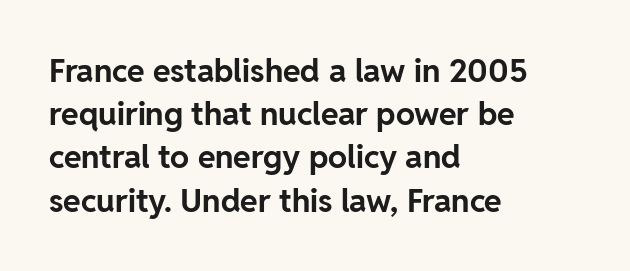
Q: Is the text bold? A: Yes.
Q: Is the text italic (slanted)? A: No, it is upright.
Q: Is the typeface a serif or a sans-serif typeface? A: Sans-serif.
Q: Is the text underlined? A: No.
Q: How is the paragraph aligned? A: Left-aligned.
Q: Is the spacing between letters normal or unusually wide? A: Normal.
Q: Is the spacing between lines tight, normal or loose? A: Normal.
Q: Width (condensed, normal, or wide)? A: Normal.
Q: Stroke contrast? A: Low.
Q: x-height? A: Medium.
Q: Monospaced? A: No.
